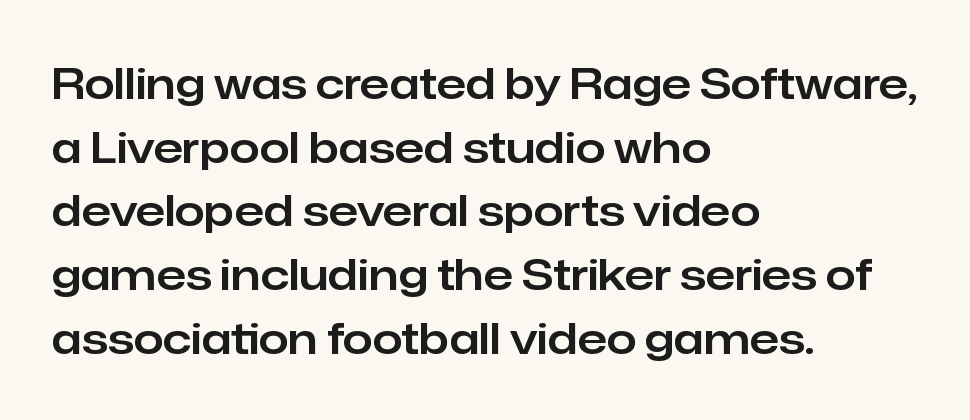
The image shows 43 px sans-serif type, upright; set left-aligned, normal line spacing (1.48x), normal letter spacing, not underlined; low stroke contrast and a medium x-height.
